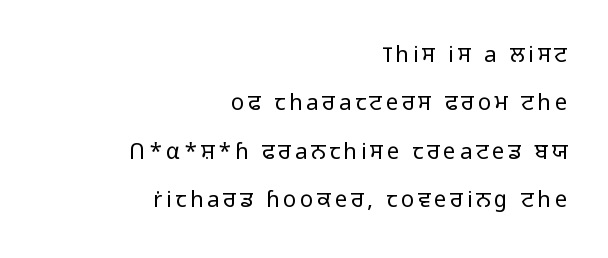
{"italic": "no", "bold": "no", "underline": "no", "align": "right", "line_spacing": "loose", "line_spacing_ratio": 2.2, "glyph_px": 22}
